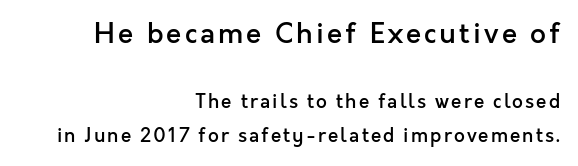
{"serif": "no", "italic": "no", "bold": "semi", "weight": "semibold", "width": "normal", "x_height": "medium", "monospaced": "no", "underline": "no", "align": "right", "line_spacing_ratio": 1.8, "larger_block": "first", "size_ratio": 1.47, "glyph_px": 28}
